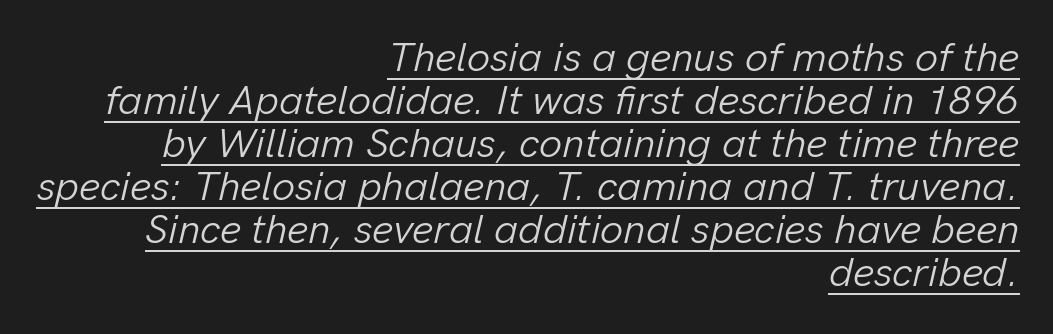
The image shows 41 px light type, italic (leaning right); set right-aligned, tight line spacing (1.05x), normal letter spacing, underlined; low stroke contrast and a medium x-height.
